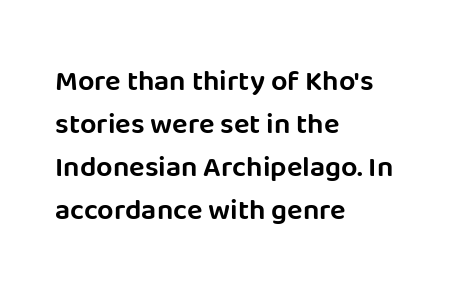
The image shows 29 px sans-serif type, upright; set left-aligned, normal line spacing (1.48x), normal letter spacing, not underlined; low stroke contrast and a large x-height.
